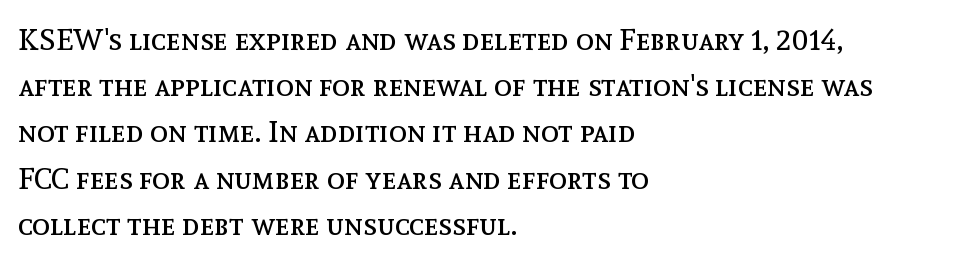
{"italic": "no", "bold": "no", "weight": "regular", "width": "normal", "x_height": "medium", "monospaced": "no", "underline": "no", "align": "left", "line_spacing": "normal", "line_spacing_ratio": 1.54, "letter_spacing": "normal", "letter_spacing_em": 0.0, "glyph_px": 30}
